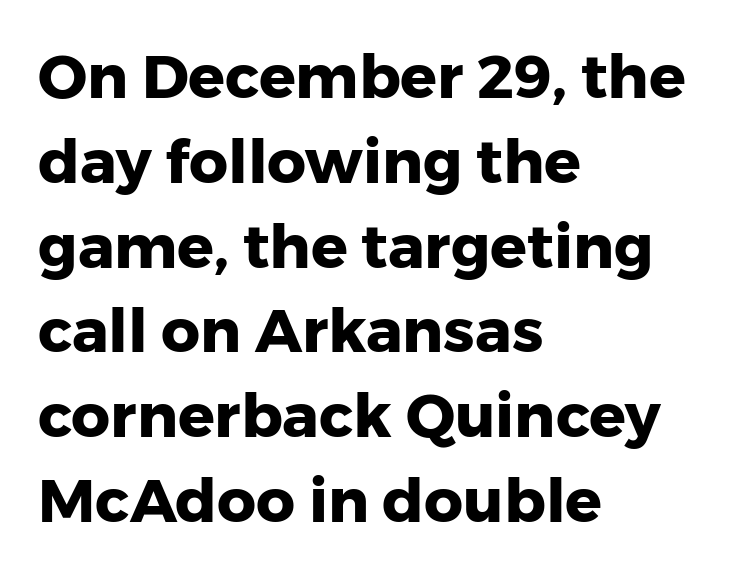
Q: Is the text bold? A: Yes.
Q: Is the text italic (slanted)? A: No, it is upright.
Q: Is the typeface a serif or a sans-serif typeface? A: Sans-serif.
Q: Is the text underlined? A: No.
Q: How is the paragraph aligned? A: Left-aligned.
Q: Is the spacing between letters normal or unusually wide? A: Normal.
Q: Is the spacing between lines tight, normal or loose? A: Normal.
Q: Width (condensed, normal, or wide)? A: Normal.
Q: Stroke contrast? A: Low.
Q: x-height? A: Medium.
Q: Monospaced? A: No.
